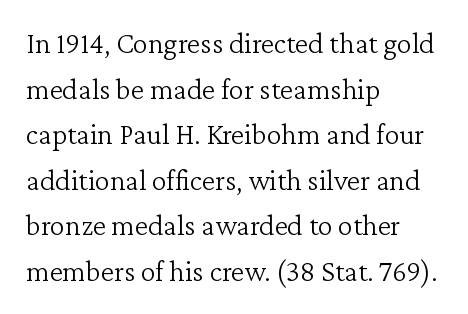
The image shows 30 px light serif type, upright; set left-aligned, normal line spacing (1.52x), normal letter spacing, not underlined; low stroke contrast and a medium x-height.
